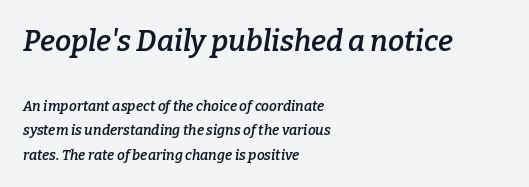
Default kerning and tracking; the words read as compact shapes. I'd describe the lettering as semibold — firm but not a full bold. If you squint, the top block still reads clearly — it's the larger of the two. When letters slant like this, we call the style italic. Letters rest on an invisible, unmarked baseline.
